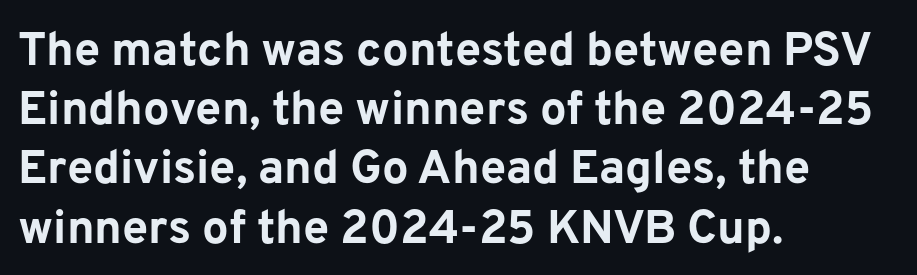
{"serif": "no", "italic": "no", "bold": "yes", "weight": "bold", "width": "normal", "stroke_contrast": "low", "x_height": "medium", "monospaced": "no", "underline": "no", "align": "left", "line_spacing": "normal", "line_spacing_ratio": 1.26, "letter_spacing": "normal", "letter_spacing_em": 0.0, "glyph_px": 47}
